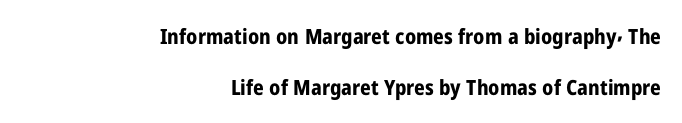
Students, observe: this is what heavily led, spacious text looks like. Visually the block forms a straight wall on the right and a jagged coastline on the left. Rendered with straight, roman letterforms. Nobody touched the tracking dial on this one. Weight: bold. Type without underlining.
